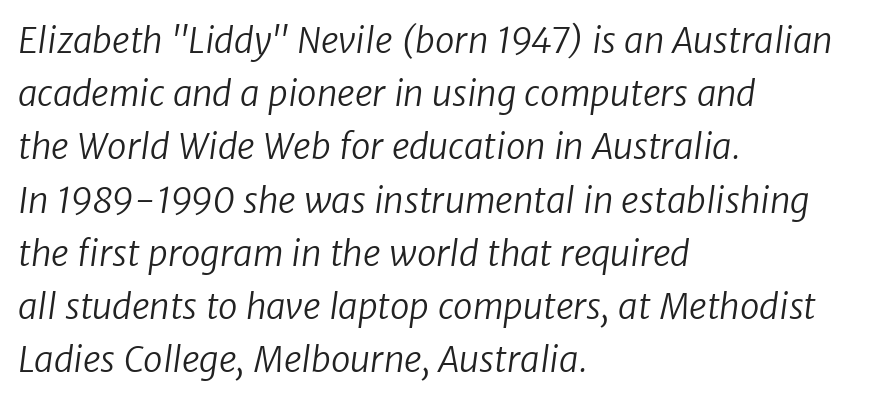
The type family on display is of the sans-serif kind. Each letter keeps its own natural width here, so spacing adapts to shape. Unbolded letterforms with no extra heft. Quick note: interline space is typical. Letter spacing: default.
